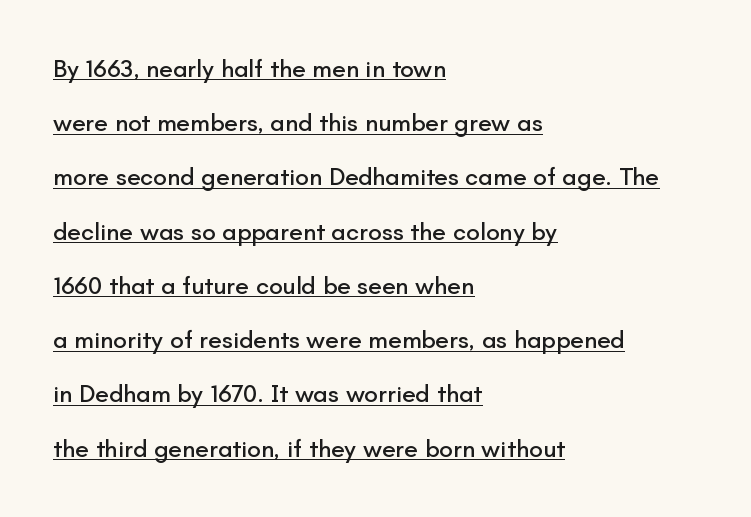
The image shows 25 px text type, upright; set left-aligned, loose line spacing (2.17x), normal letter spacing, underlined.
